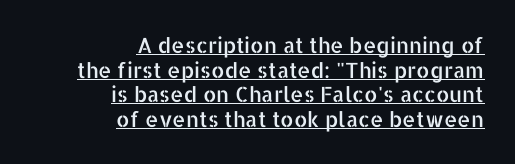
The image shows 21 px text type, upright; set right-aligned, line spacing 1.17x, normal letter spacing, underlined.
